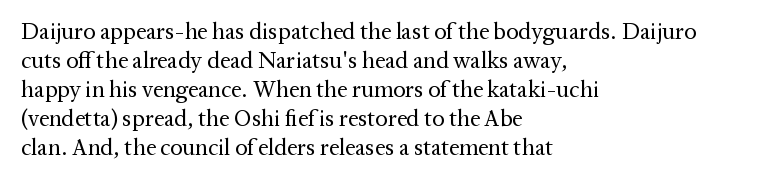
The image shows 23 px text type, upright; set left-aligned, normal line spacing (1.26x), normal letter spacing, not underlined.
